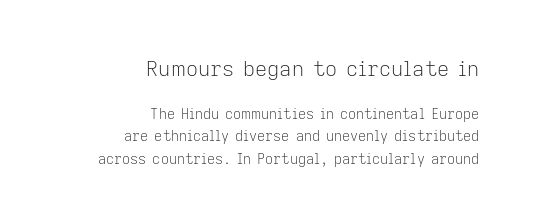
{"italic": "no", "bold": "no", "underline": "no", "align": "right", "line_spacing": "normal", "line_spacing_ratio": 1.59, "letter_spacing": "normal", "letter_spacing_em": 0.0, "larger_block": "first", "size_ratio": 1.5, "glyph_px": 21}
